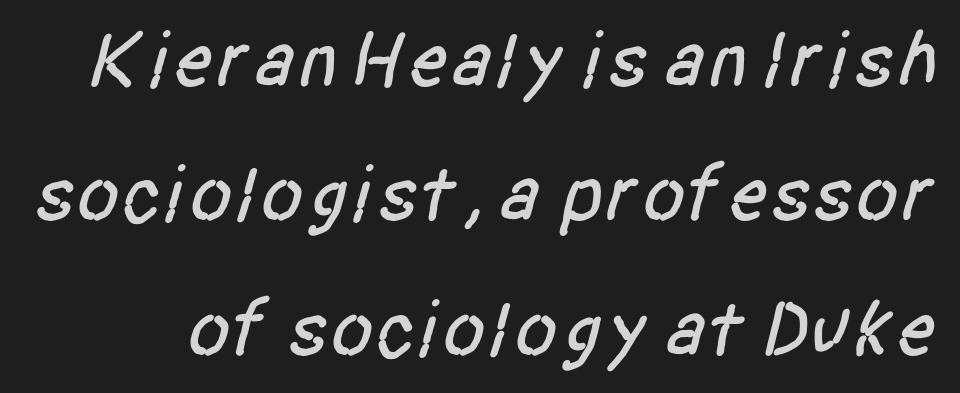
Words float on clear page, feet unadorned. The space between consecutive lines is moderate. Between one letter and the next there's only the usual sliver of space. To sum up the face: it is a sans, with no serifs. Note the varied advance widths — an 'i' is clearly narrower than an 'm'.
